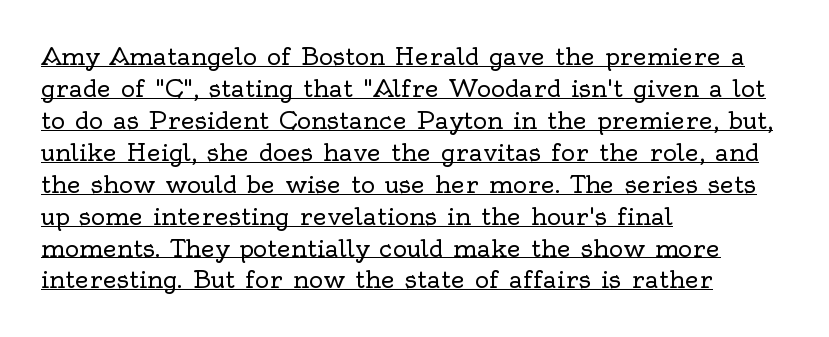
The typesetter has applied underlining to the passage shown. The type is set solid horizontally, with unmodified tracking. Whoever set this chose a conventional vertical rhythm. The strokes carry an ordinary text weight at most. Casual observation: everything's shoved over to the left.
